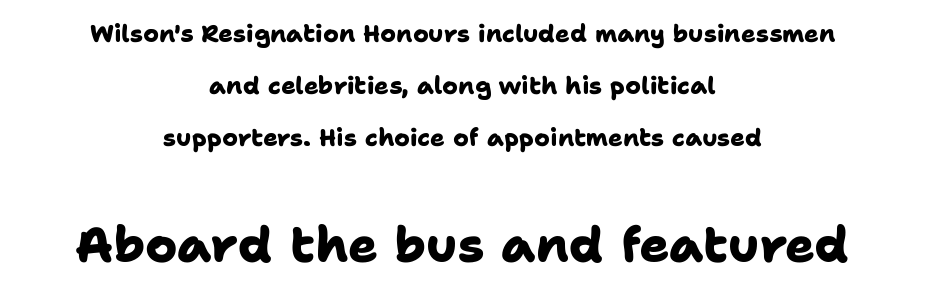
Varying glyph widths throughout — classic text-font behaviour. Compare the two chunks: the lower has the greater cap height. Nobody drew a line under any word here. Quick note: interline space is abundant. Nothing sits at the stroke ends, so this counts as sans-serif.
